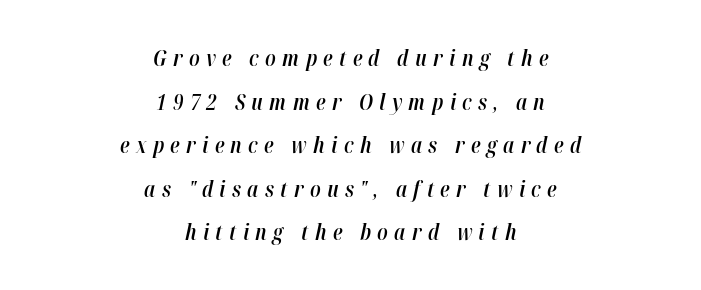
{"italic": "yes", "lean": "right", "slant_degrees": 12, "bold": "semi", "underline": "no", "align": "center", "line_spacing": "loose", "line_spacing_ratio": 1.98, "letter_spacing": "wide", "letter_spacing_em": 0.29, "glyph_px": 22}
